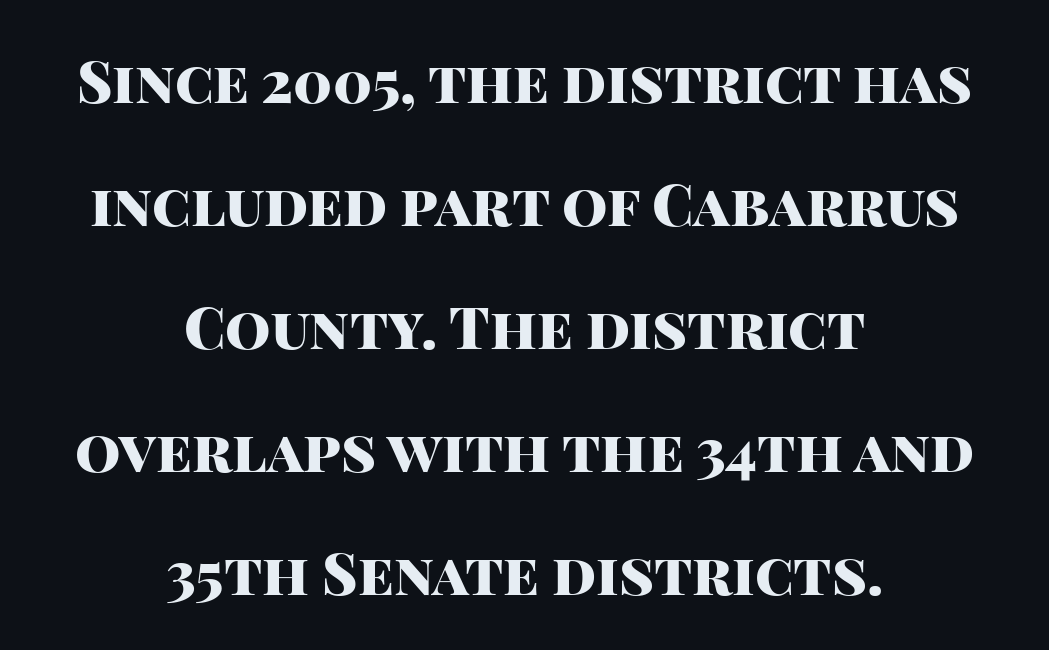
Q: Is the text bold? A: Yes.
Q: Is the text italic (slanted)? A: No, it is upright.
Q: Is the typeface a serif or a sans-serif typeface? A: Sans-serif.
Q: Is the text underlined? A: No.
Q: How is the paragraph aligned? A: Centered.
Q: Is the spacing between letters normal or unusually wide? A: Normal.
Q: Is the spacing between lines tight, normal or loose? A: Loose.
Q: Width (condensed, normal, or wide)? A: Normal.
Q: Stroke contrast? A: High.
Q: x-height? A: Large.
Q: Monospaced? A: No.
